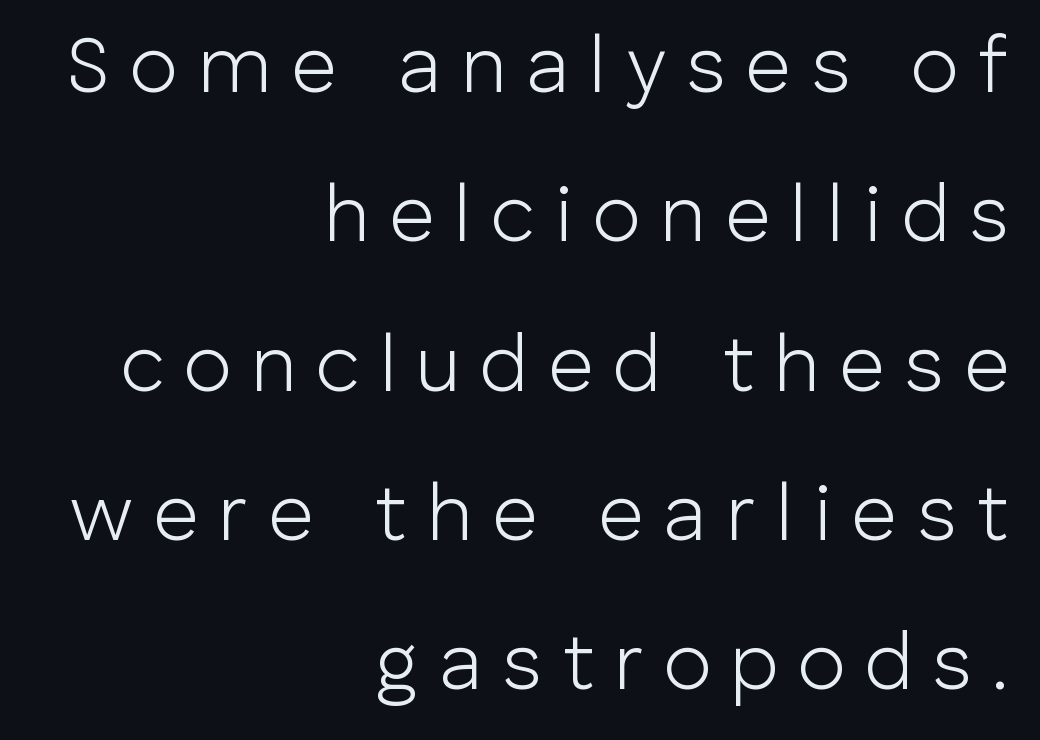
The image shows 79 px light sans-serif type, upright; set right-aligned, line spacing 1.89x, unusually wide letter spacing (+0.25 em), not underlined; low stroke contrast and a medium x-height.
